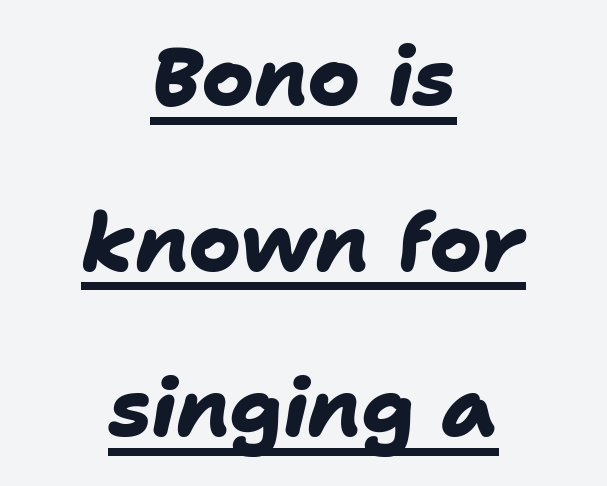
Widely set lines give the paragraph a tall, airy silhouette. The letters carry no serifs — their stems end cleanly without finishing strokes. Tracking value appears to be zero — textbook default spacing. Typeset on center — no edge is straight.
